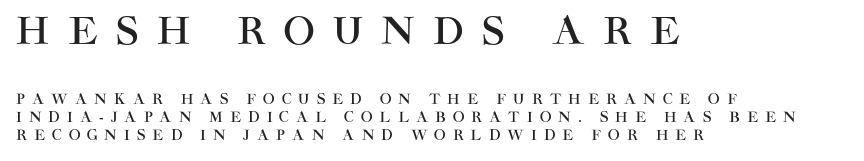
The image shows 37 px sans-serif type, upright; set left-aligned, normal line spacing (1.29x), unusually wide letter spacing (+0.5 em), not underlined; the first (top) block is 2.64x larger; high stroke contrast and a large x-height.
